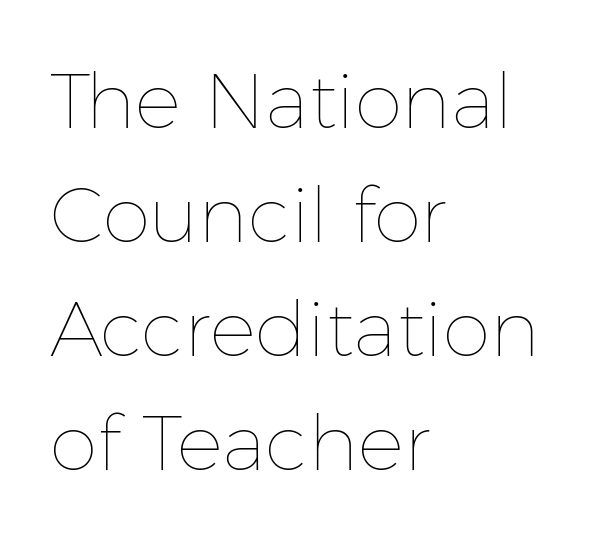
A roman cut, with each character standing at attention. No extra ink here — the face is not bold. Does extra space separate the letters? No, they use regular spacing. The passage shown is typed in a proportional face where columns would drift. Line starts are locked; line ends wander. Quick note: interline space is typical.
